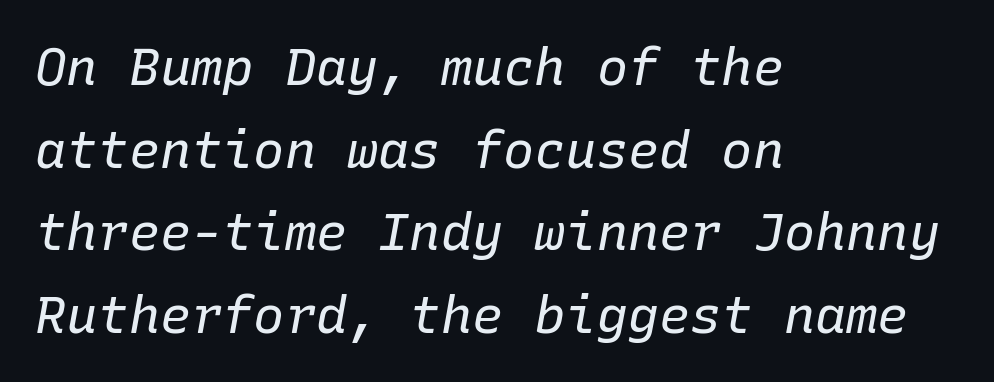
Each row of text sits above clean, open space. Normally led — the rows are evenly, conventionally spaced. Nothing unusual about the tracking: characters are spaced as the font intends. A student would call this left alignment; a typographer would say flush left, rag right. Counters stay open thanks to moderate or lighter strokes.
